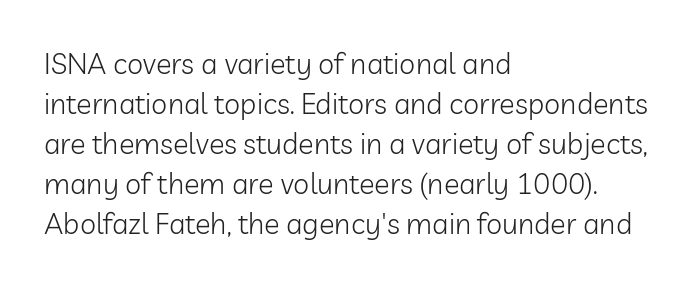
{"serif": "no", "italic": "no", "bold": "no", "weight": "light", "width": "normal", "stroke_contrast": "low", "x_height": "medium", "monospaced": "no", "underline": "no", "align": "left", "line_spacing": "normal", "line_spacing_ratio": 1.38, "letter_spacing": "normal", "letter_spacing_em": 0.0, "glyph_px": 29}
